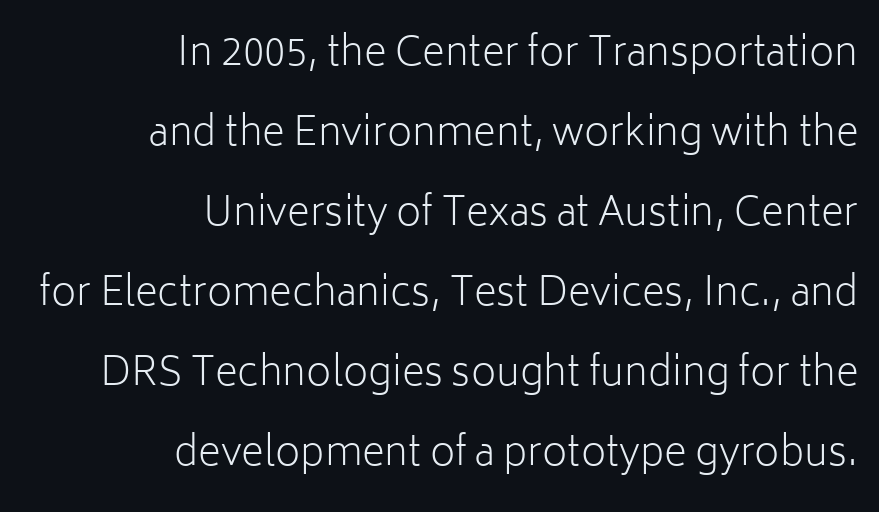
These lines are set flush right with a ragged left edge. The type family on display is of the sans-serif kind. These lines are rendered in a variable-pitch font. You could fit nearly another row in the gap between these rows. Is there any slant? The stems are plumb.
